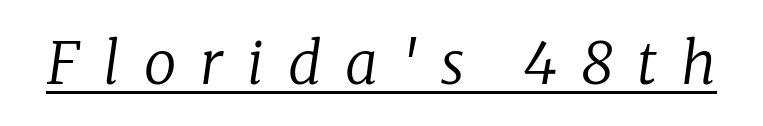
The image shows 58 px regular-weight serif type, italic (leaning right); set unusually wide letter spacing (+0.41 em), underlined; low stroke contrast and a medium x-height.
